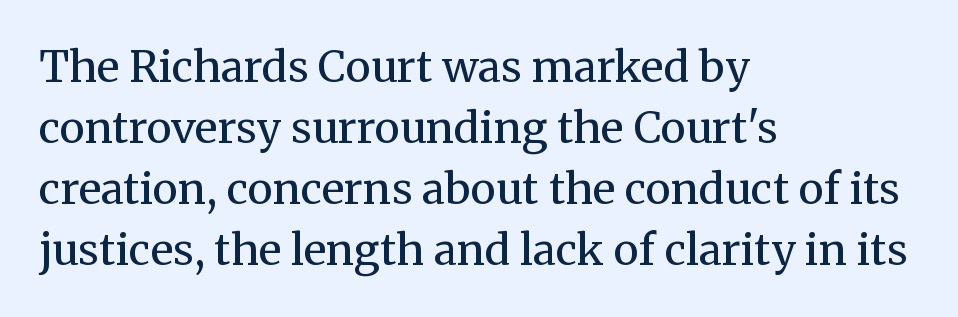
{"serif": "yes", "italic": "no", "bold": "no", "weight": "regular", "width": "normal", "stroke_contrast": "medium", "x_height": "medium", "monospaced": "no", "underline": "no", "align": "left", "line_spacing": "normal", "line_spacing_ratio": 1.42, "letter_spacing": "normal", "letter_spacing_em": 0.0, "glyph_px": 43}
